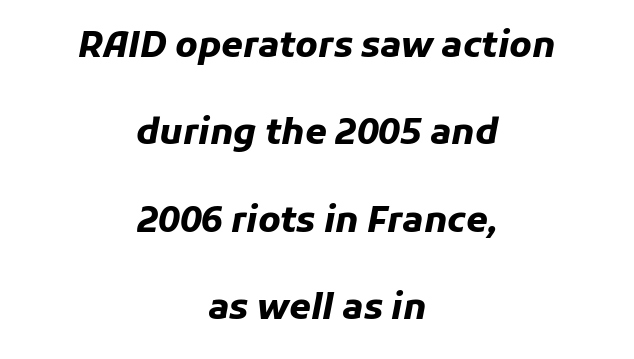
The image shows 35 px heavy type, italic (leaning right); set centered, loose line spacing (2.5x), normal letter spacing, not underlined; low stroke contrast and a medium x-height.
